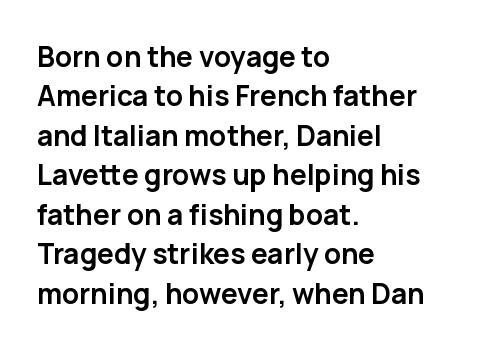
{"serif": "no", "italic": "no", "bold": "yes", "weight": "semibold", "width": "normal", "stroke_contrast": "low", "x_height": "medium", "monospaced": "no", "underline": "no", "align": "left", "line_spacing": "normal", "line_spacing_ratio": 1.41, "letter_spacing": "normal", "letter_spacing_em": 0.0, "glyph_px": 28}
